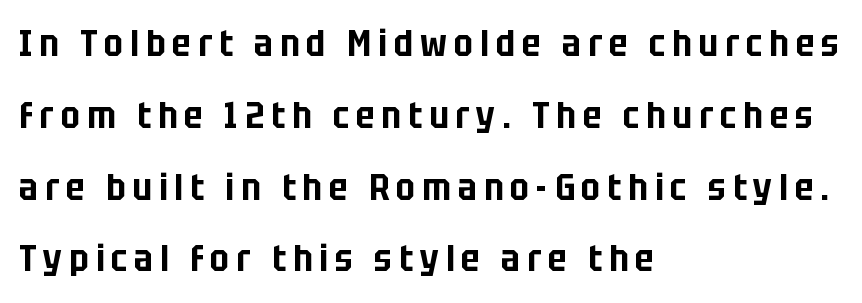
The image shows 37 px condensed sans-serif type, upright; set left-aligned, loose line spacing (1.94x), not underlined; low stroke contrast and a large x-height.
